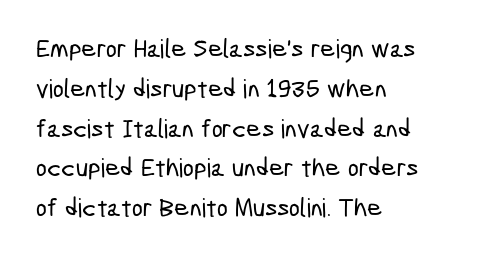
The image shows 26 px text type; set left-aligned, normal line spacing (1.53x), normal letter spacing, not underlined.
